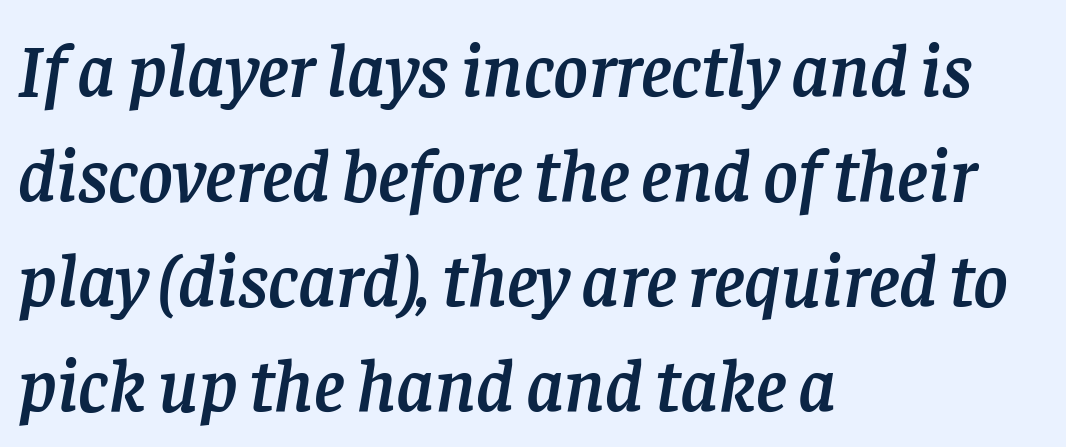
{"serif": "yes", "italic": "yes", "lean": "right", "slant_degrees": 8, "width": "normal", "stroke_contrast": "low", "x_height": "large", "monospaced": "no", "underline": "no", "align": "left", "line_spacing": "normal", "line_spacing_ratio": 1.4, "letter_spacing": "normal", "letter_spacing_em": 0.0, "glyph_px": 75}
